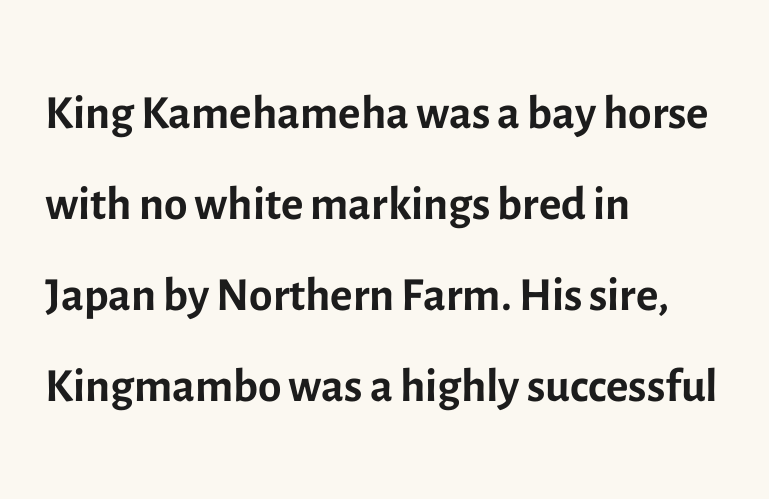
The designer left line spacing at the default. The tracking reads as untouched default to a designer's eye. Decoration check: the copy has no underline. If you drew a ruler down the left edge, every line would touch it. To sum up the face: it is a sans, with no serifs.
